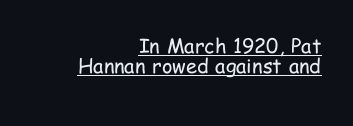
The image shows 20 px text type, upright; set right-aligned, tight line spacing (0.99x), normal letter spacing, underlined.
